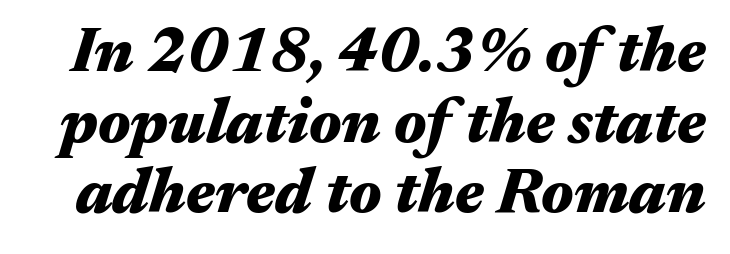
The image shows 63 px heavy, wide type, italic (leaning right); set tight line spacing (1.12x), normal letter spacing, not underlined; medium stroke contrast and a medium x-height.
